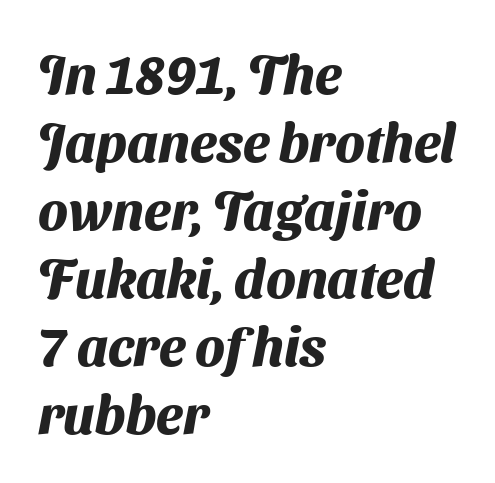
{"serif": "no", "bold": "yes", "weight": "heavy", "width": "normal", "stroke_contrast": "medium", "x_height": "medium", "monospaced": "no", "underline": "no", "align": "left", "line_spacing": "normal", "line_spacing_ratio": 1.26, "letter_spacing": "normal", "letter_spacing_em": 0.0, "glyph_px": 54}
